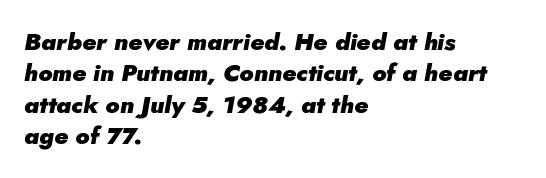
Q: Is the text bold? A: Yes.
Q: Is the text italic (slanted)? A: Yes, it leans right by about 5 degrees.
Q: Is the text underlined? A: No.
Q: How is the paragraph aligned? A: Left-aligned.
Q: Is the spacing between letters normal or unusually wide? A: Normal.
Q: Is the spacing between lines tight, normal or loose? A: Normal.
